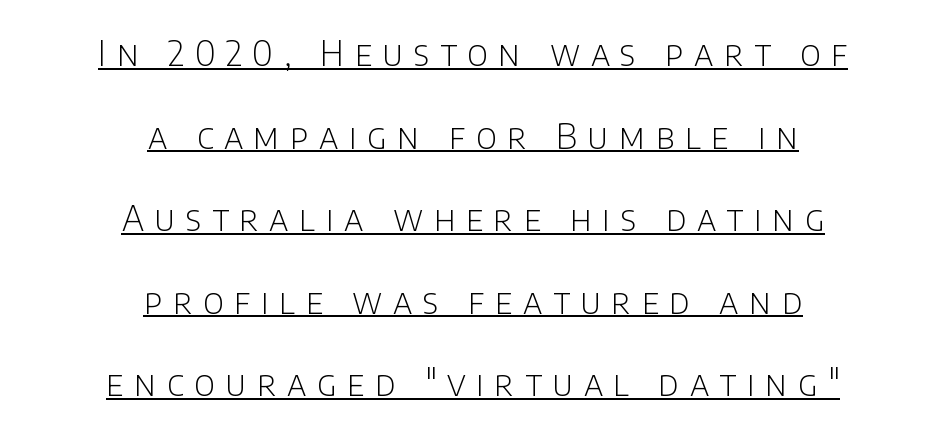
The image shows 34 px light sans-serif type, upright; set centered, loose line spacing (2.43x), unusually wide letter spacing (+0.31 em), underlined; low stroke contrast and a large x-height.
